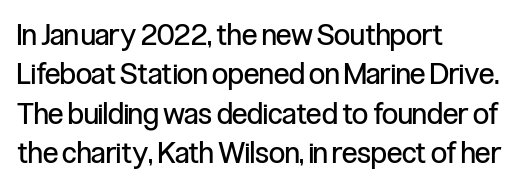
Q: Is the text bold? A: No.
Q: Is the text italic (slanted)? A: No, it is upright.
Q: Is the typeface a serif or a sans-serif typeface? A: Sans-serif.
Q: Is the text underlined? A: No.
Q: How is the paragraph aligned? A: Left-aligned.
Q: Is the spacing between letters normal or unusually wide? A: Normal.
Q: Is the spacing between lines tight, normal or loose? A: Normal.
Q: Width (condensed, normal, or wide)? A: Condensed.
Q: Stroke contrast? A: Low.
Q: x-height? A: Medium.
Q: Monospaced? A: No.
